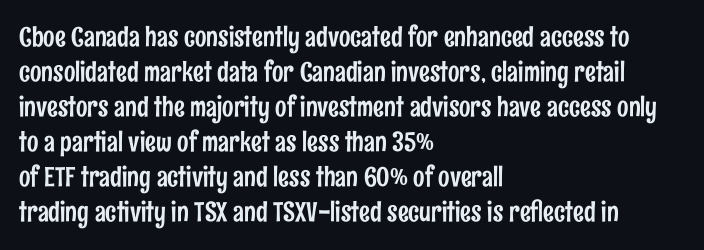
Q: Is the text italic (slanted)? A: No, it is upright.
Q: Is the text underlined? A: No.
Q: How is the paragraph aligned? A: Left-aligned.
Q: Is the spacing between letters normal or unusually wide? A: Normal.
Q: Is the spacing between lines tight, normal or loose? A: Normal.
